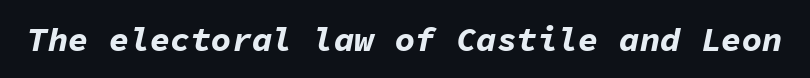
Heavy-handed strokes throughout: this text is bold. The passage shown is not underscored anywhere. These lines are rendered in a fixed-pitch font. This sample uses plain, unmodified letter spacing. It's the slanting kind of type.
